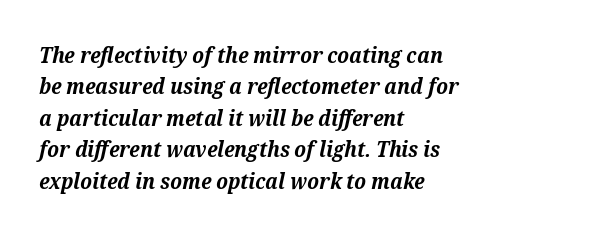
Q: Is the text bold? A: Yes.
Q: Is the text italic (slanted)? A: Yes, it leans right by about 12 degrees.
Q: Is the text underlined? A: No.
Q: How is the paragraph aligned? A: Left-aligned.
Q: Is the spacing between letters normal or unusually wide? A: Normal.
Q: Is the spacing between lines tight, normal or loose? A: Normal.
